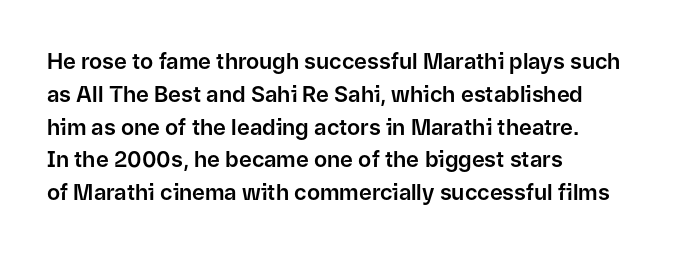
{"italic": "no", "underline": "no", "align": "left", "line_spacing": "normal", "line_spacing_ratio": 1.49, "letter_spacing": "normal", "letter_spacing_em": 0.0, "glyph_px": 22}
